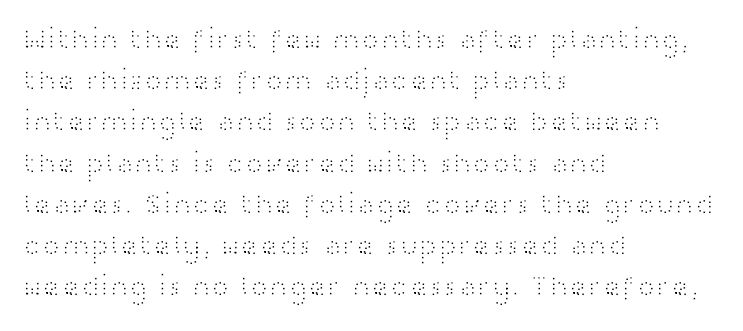
{"serif": "no", "italic": "no", "bold": "no", "weight": "light", "width": "wide", "stroke_contrast": "high", "x_height": "medium", "monospaced": "no", "underline": "no", "align": "left", "line_spacing": "normal", "line_spacing_ratio": 1.42, "letter_spacing": "normal", "letter_spacing_em": 0.0, "glyph_px": 29}
